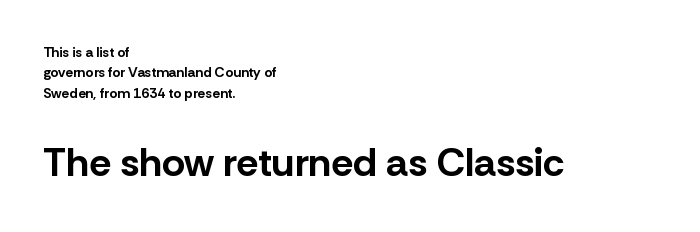
The image shows 40 px bold sans-serif type, upright; set left-aligned, normal line spacing (1.45x), normal letter spacing, not underlined; the second (bottom) block is 2.86x larger; low stroke contrast and a medium x-height.
